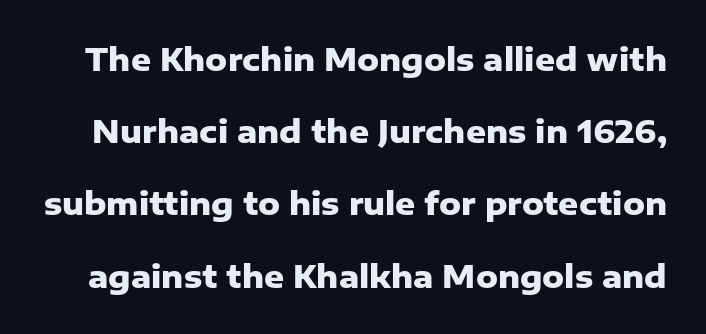
One glance says open: line gaps are wider than usual. Underlining? Definitely not there. The type is set solid horizontally, with unmodified tracking. The letters carry no serifs — their stems end cleanly without finishing strokes.
